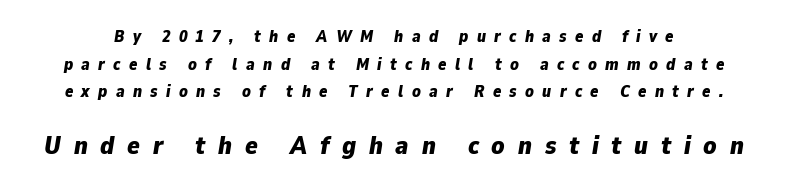
{"italic": "yes", "lean": "right", "slant_degrees": 9, "bold": "yes", "underline": "no", "line_spacing": "normal", "line_spacing_ratio": 1.62, "letter_spacing": "wide", "letter_spacing_em": 0.49, "larger_block": "second", "size_ratio": 1.53, "glyph_px": 26}
